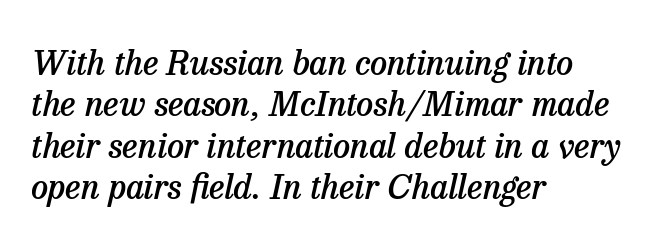
{"serif": "yes", "italic": "yes", "lean": "right", "slant_degrees": 13, "bold": "semi", "weight": "semibold", "width": "normal", "stroke_contrast": "low", "x_height": "medium", "monospaced": "no", "underline": "no", "align": "left", "line_spacing_ratio": 1.22, "letter_spacing": "normal", "letter_spacing_em": 0.0, "glyph_px": 34}
